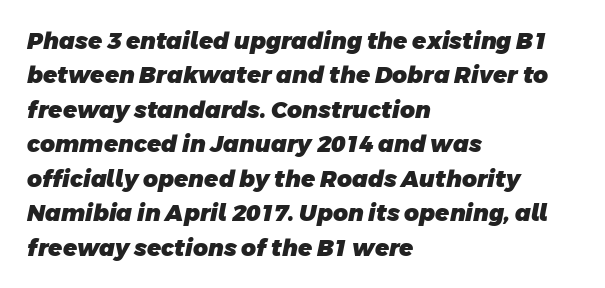
The area under the type is left untouched. Line starts are locked; line ends wander. Regarding leading, the lines here are spaced in the standard way. Heavy, bold letterforms.
